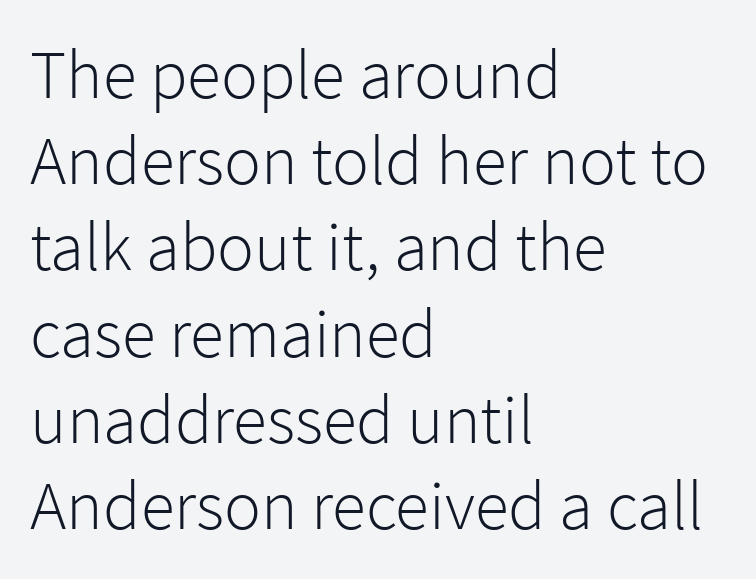
Q: Is the text bold? A: No.
Q: Is the text italic (slanted)? A: No, it is upright.
Q: Is the typeface a serif or a sans-serif typeface? A: Sans-serif.
Q: Is the text underlined? A: No.
Q: How is the paragraph aligned? A: Left-aligned.
Q: Is the spacing between letters normal or unusually wide? A: Normal.
Q: Is the spacing between lines tight, normal or loose? A: Normal.
Q: Width (condensed, normal, or wide)? A: Normal.
Q: Stroke contrast? A: Low.
Q: x-height? A: Medium.
Q: Monospaced? A: No.
